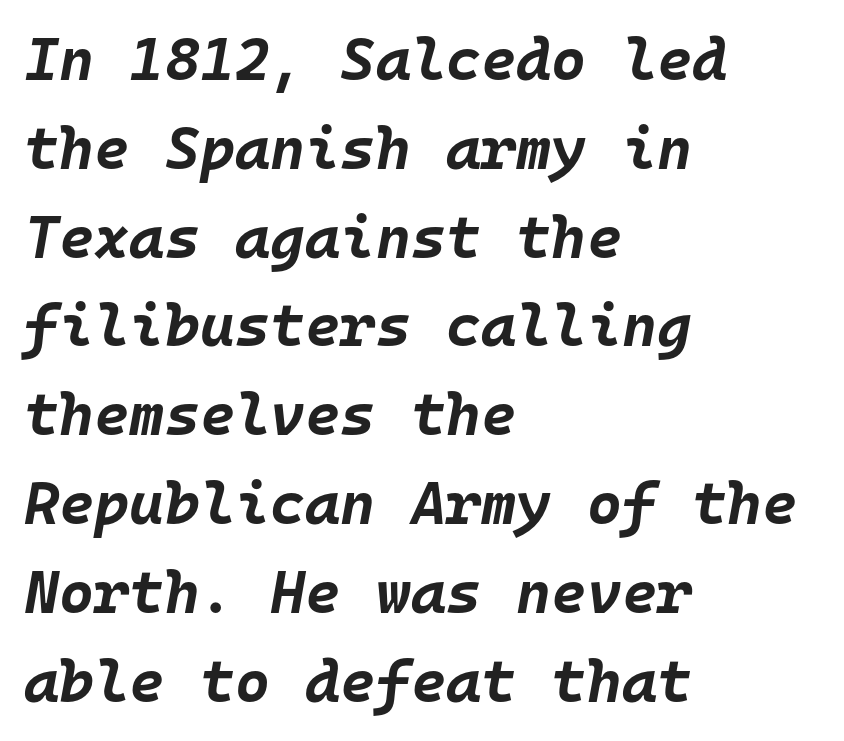
{"italic": "yes", "lean": "right", "slant_degrees": 10, "bold": "yes", "weight": "bold", "width": "normal", "stroke_contrast": "low", "x_height": "large", "monospaced": "yes", "underline": "no", "align": "left", "line_spacing": "normal", "line_spacing_ratio": 1.48, "letter_spacing": "normal", "letter_spacing_em": 0.0, "glyph_px": 60}
